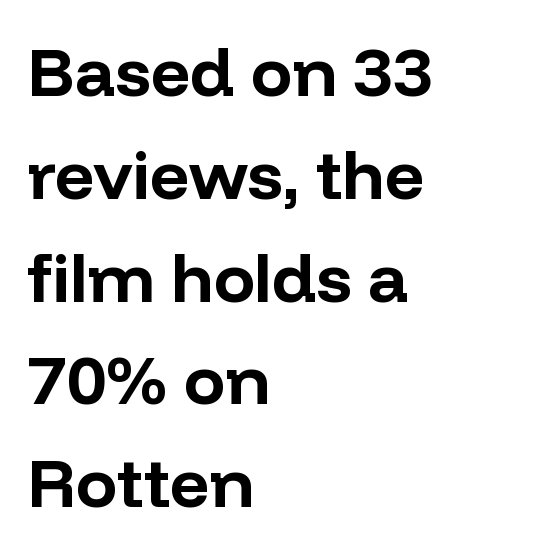
The image shows 69 px bold sans-serif type, upright; set left-aligned, normal line spacing (1.49x), normal letter spacing, not underlined; low stroke contrast and a medium x-height.
